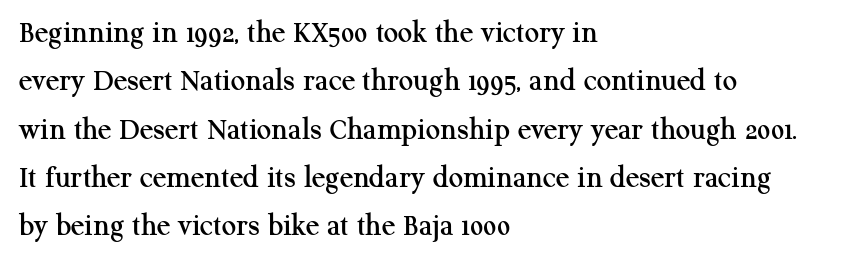
The image shows 32 px serif type, upright; set left-aligned, normal line spacing (1.51x), normal letter spacing, not underlined; medium stroke contrast and a medium x-height.
